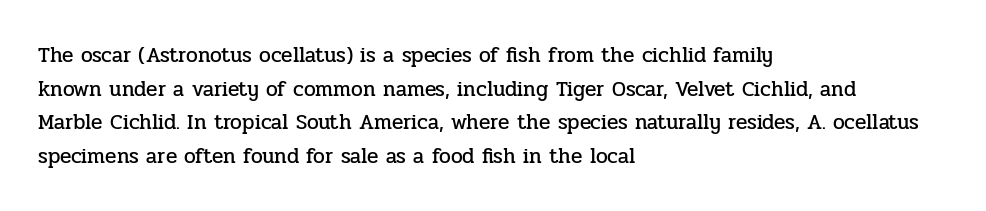
Between one letter and the next there's only the usual sliver of space. The baseline area is clear. Vertically, the passage feels balanced, rows spaced as you'd expect. This sample is left-justified, so line endings fall wherever the words run out.
